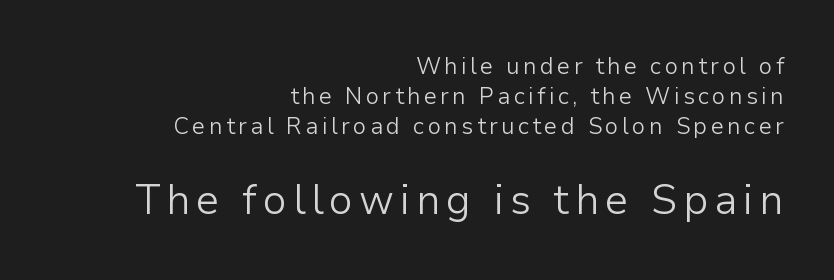
Serif or sans? Sans — the stroke terminals are bare. Vertically, the passage feels balanced, rows spaced as you'd expect. Short and long lines alike share a common ending point at right. Unmarked baselines from the first word to the last. Type size steps up from the first block to the second. You could not count columns in this text — the font is proportionally spaced.
